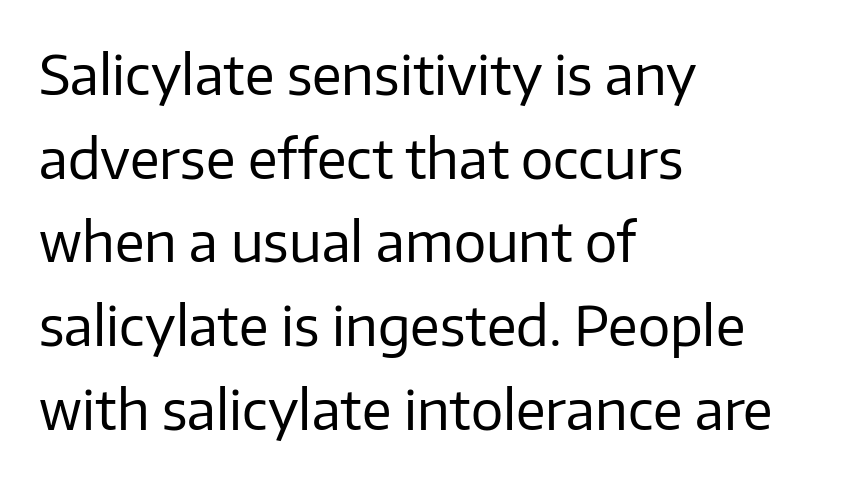
The baseline area is clear. Horizontal alignment here is leftward, the default for most running prose. Note: no serifs on the glyphs. Does extra space separate the letters? No, they use regular spacing. The passage shown is typed in a proportional face where columns would drift.
